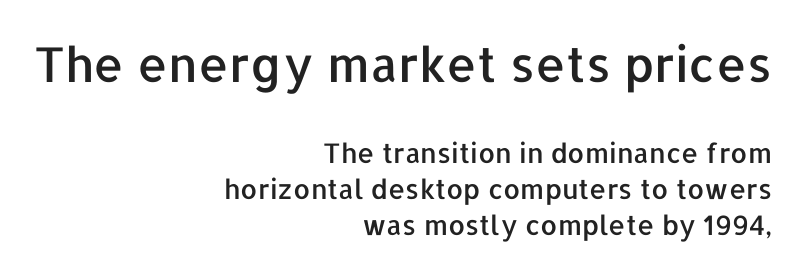
{"serif": "no", "italic": "no", "width": "normal", "stroke_contrast": "low", "x_height": "medium", "monospaced": "no", "underline": "no", "align": "right", "line_spacing": "normal", "line_spacing_ratio": 1.34, "letter_spacing": "normal", "letter_spacing_em": 0.0, "larger_block": "first", "size_ratio": 1.78, "glyph_px": 48}
